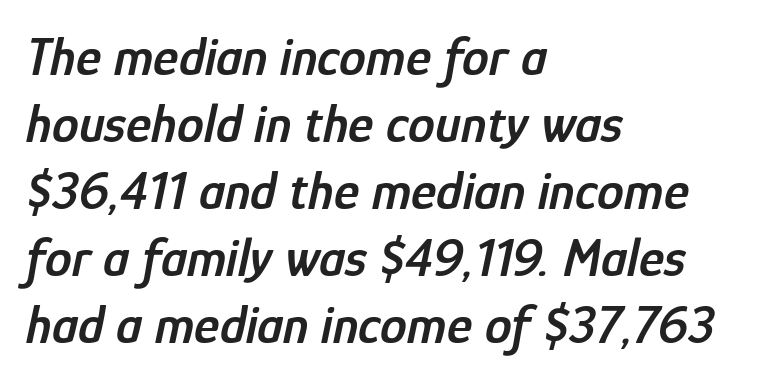
Proportional: the letters do not fall into vertical columns. The words here are not underlined. Italic? Definitely — the glyphs are oblique. Leftover space on each line is placed entirely after the last word.
